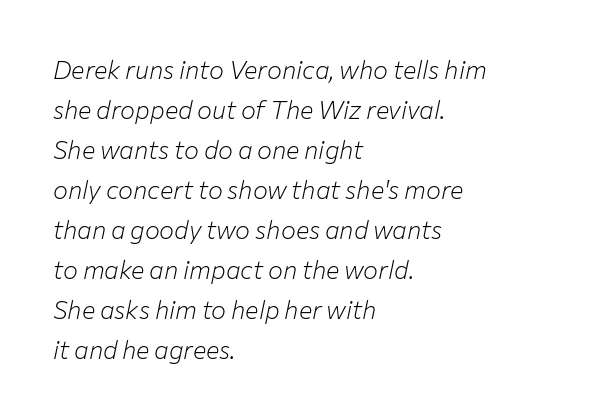
Each row of text sits above clean, open space. Reading down the column, the eye jumps a familiar distance to each next line. The passage shown is not bold in any degree. The passage is arranged the way most books set body copy — flush left. Tracking here is standard; glyphs follow each other at the usual distance.
